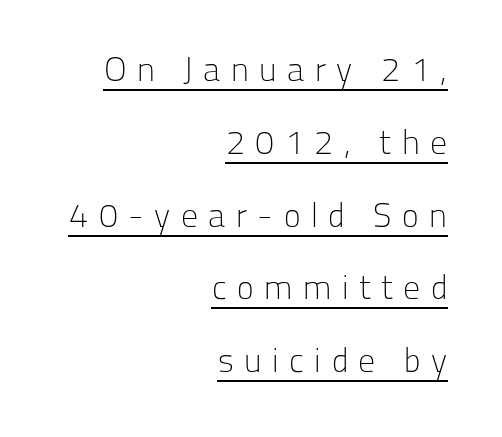
Q: Is the text bold? A: No.
Q: Is the text italic (slanted)? A: No, it is upright.
Q: Is the typeface a serif or a sans-serif typeface? A: Sans-serif.
Q: Is the text underlined? A: Yes.
Q: How is the paragraph aligned? A: Right-aligned.
Q: Is the spacing between letters normal or unusually wide? A: Unusually wide.
Q: Is the spacing between lines tight, normal or loose? A: Loose.
Q: Width (condensed, normal, or wide)? A: Normal.
Q: Stroke contrast? A: Low.
Q: x-height? A: Medium.
Q: Monospaced? A: No.
